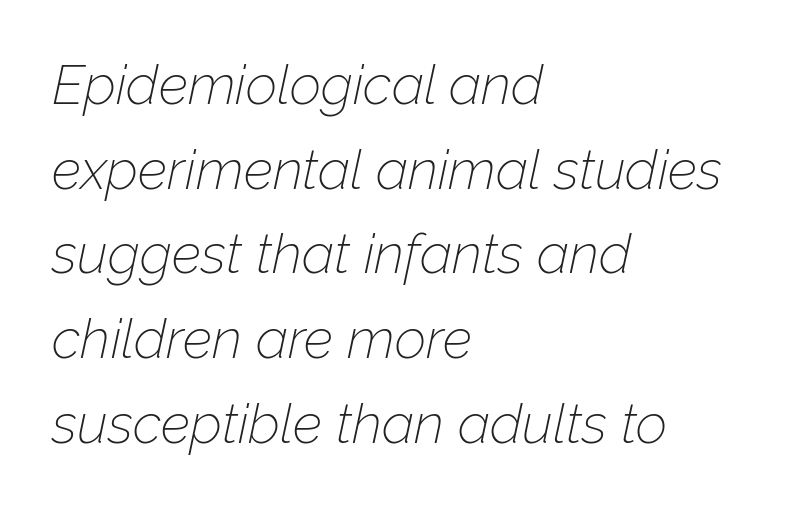
There's an unmistakable incline to the writing here. The area under the type is left untouched. Horizontal bands of white between lines are of average thickness. The letters look calm and open, with moderate or lighter stems. A typesetter would call this proportional, since set widths differ per character.
